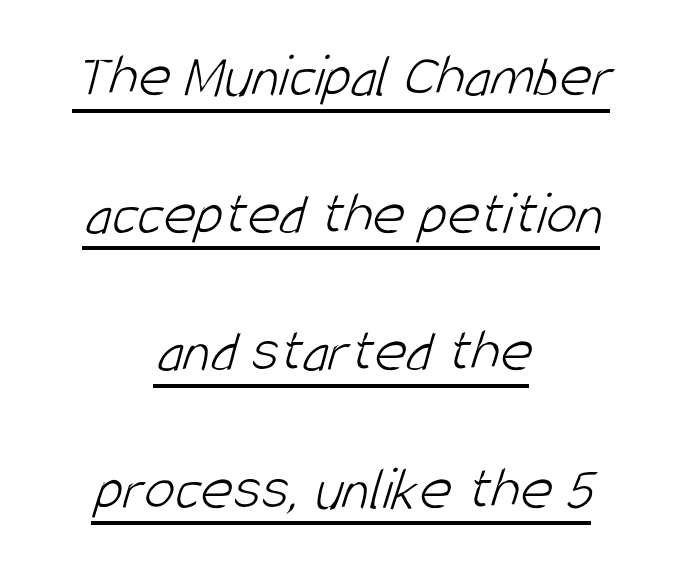
The image shows 62 px light, condensed sans-serif type; set centered, loose line spacing (2.22x), normal letter spacing, underlined; low stroke contrast and a large x-height.
